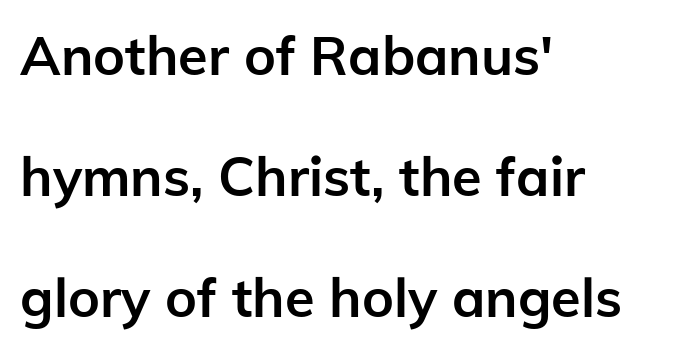
Q: Is the text bold? A: Yes.
Q: Is the text italic (slanted)? A: No, it is upright.
Q: Is the typeface a serif or a sans-serif typeface? A: Sans-serif.
Q: Is the text underlined? A: No.
Q: How is the paragraph aligned? A: Left-aligned.
Q: Is the spacing between letters normal or unusually wide? A: Normal.
Q: Is the spacing between lines tight, normal or loose? A: Loose.
Q: Width (condensed, normal, or wide)? A: Normal.
Q: Stroke contrast? A: Low.
Q: x-height? A: Medium.
Q: Monospaced? A: No.
